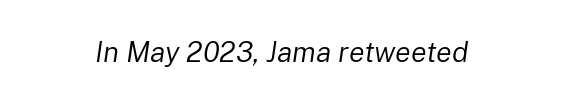
Q: Is the text bold? A: No.
Q: Is the text italic (slanted)? A: Yes, it leans right by about 8 degrees.
Q: Is the text underlined? A: No.
Q: Is the spacing between letters normal or unusually wide? A: Normal.
Q: Width (condensed, normal, or wide)? A: Normal.
Q: Stroke contrast? A: Low.
Q: x-height? A: Medium.
Q: Monospaced? A: No.
